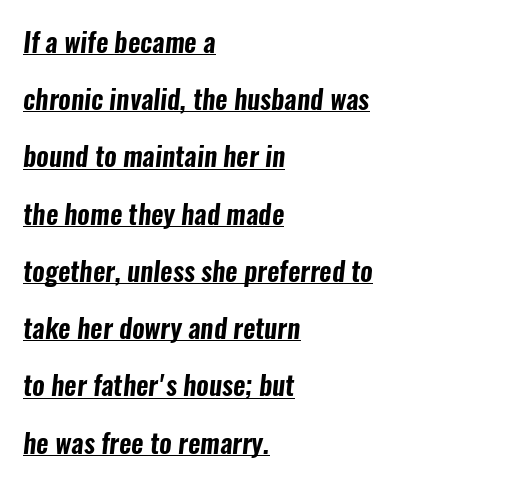
The block of text is sparse from top to bottom, with ample space between rows. Does the copy run flush right? No — it runs flush left. Glance below the letters and you will spot a drawn line. Observe the ordinary spacing: letters are neighbours, not strangers.
